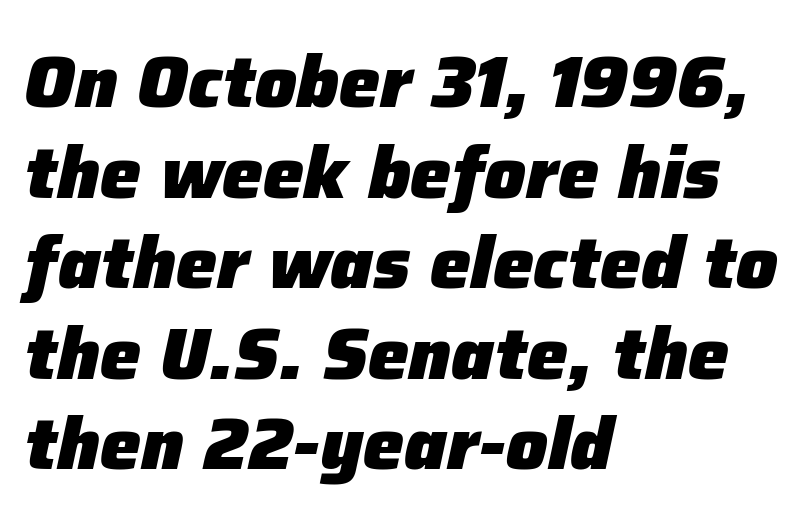
These lines were composed using italics. These words are printed bold, with thick strokes throughout. The letters advance in unequal steps, a hallmark of proportional type. Each word holds together tightly as a unit, with standard inter-letter gaps. Plain, unruled lines of type. Reading down the block, your eye returns to a fixed left position each line.
